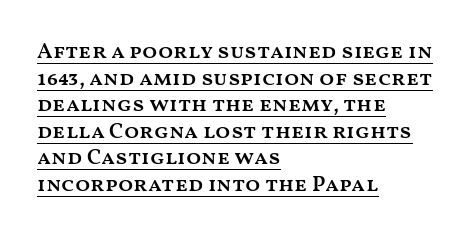
{"italic": "no", "bold": "semi", "underline": "yes", "align": "left", "line_spacing_ratio": 1.21, "letter_spacing": "normal", "letter_spacing_em": 0.0, "glyph_px": 22}
